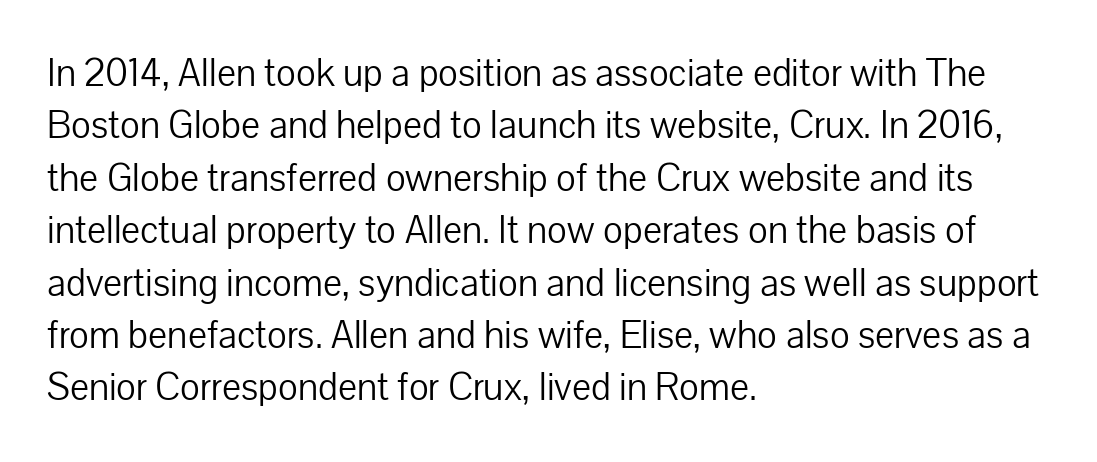
Is the block centered? No — it sits flush against the left margin. Varying glyph widths throughout — classic text-font behaviour. Counters stay open thanks to moderate or lighter strokes. Regular leading. No extra tracking has been applied to these lines.
